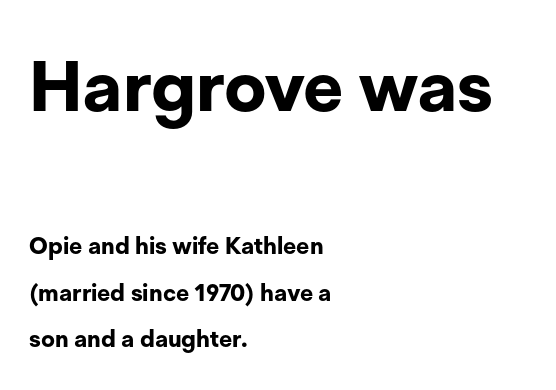
The image shows 70 px bold sans-serif type, upright; set left-aligned, loose line spacing (2.03x), normal letter spacing, not underlined; the first (top) block is 3.04x larger; low stroke contrast and a medium x-height.
